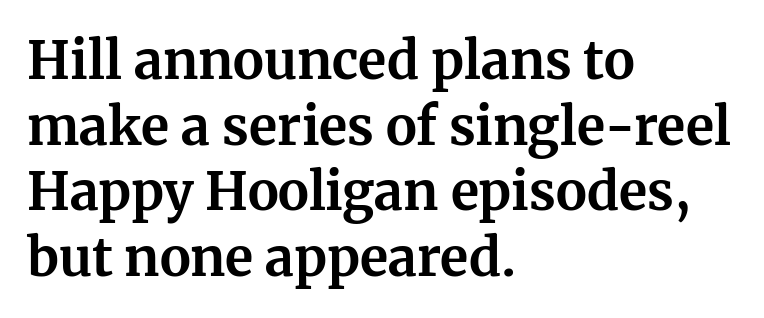
{"serif": "yes", "italic": "no", "bold": "yes", "weight": "bold", "width": "normal", "stroke_contrast": "medium", "x_height": "medium", "monospaced": "no", "underline": "no", "align": "left", "line_spacing": "normal", "line_spacing_ratio": 1.26, "letter_spacing": "normal", "letter_spacing_em": 0.0, "glyph_px": 52}
